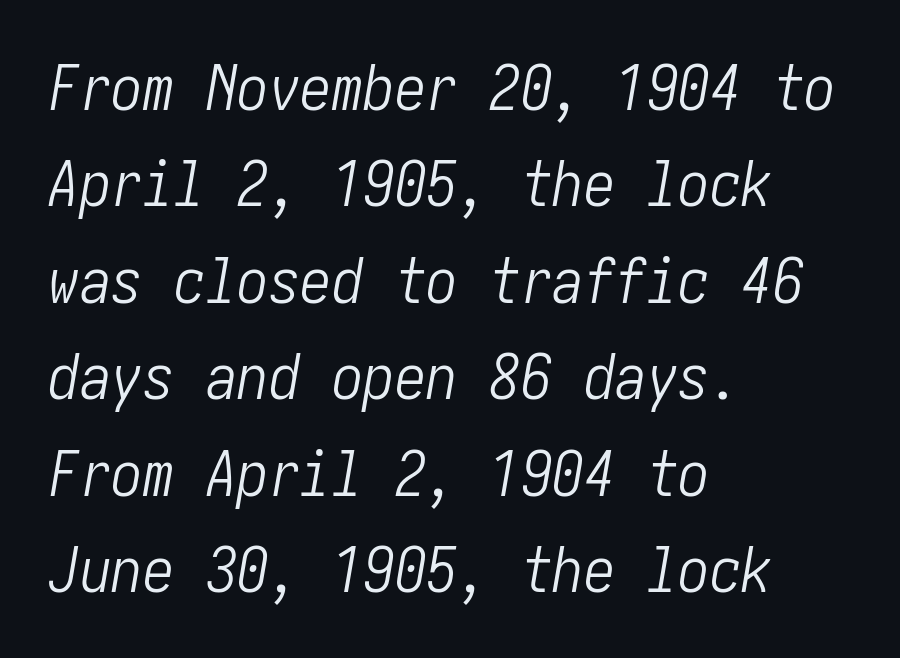
{"italic": "yes", "lean": "right", "slant_degrees": 10, "bold": "no", "weight": "light", "width": "condensed", "stroke_contrast": "low", "x_height": "medium", "underline": "no", "align": "left", "line_spacing": "normal", "line_spacing_ratio": 1.53, "letter_spacing": "normal", "letter_spacing_em": 0.0, "glyph_px": 63}
